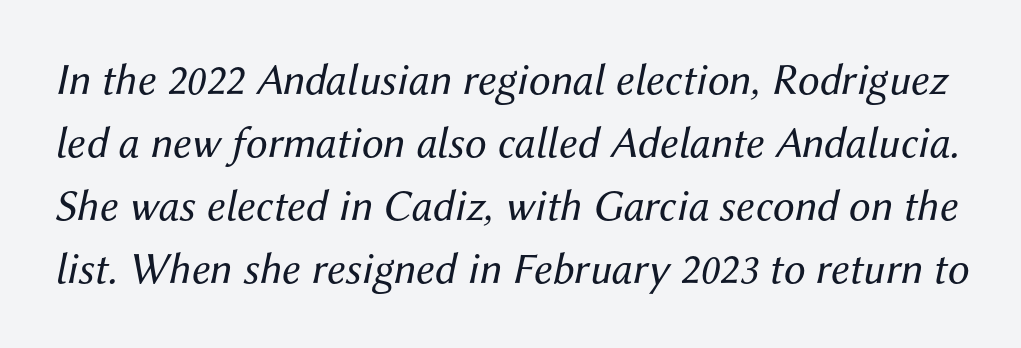
The image shows 44 px regular-weight type, italic (leaning right); set normal line spacing (1.43x), normal letter spacing, not underlined; medium stroke contrast and a medium x-height.
